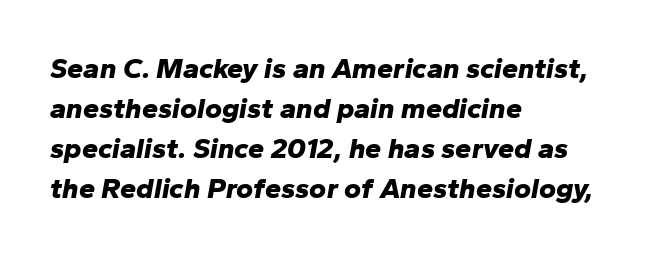
The image shows 29 px bold type, italic (leaning right); set left-aligned, normal line spacing (1.38x), normal letter spacing, not underlined; low stroke contrast and a medium x-height.
